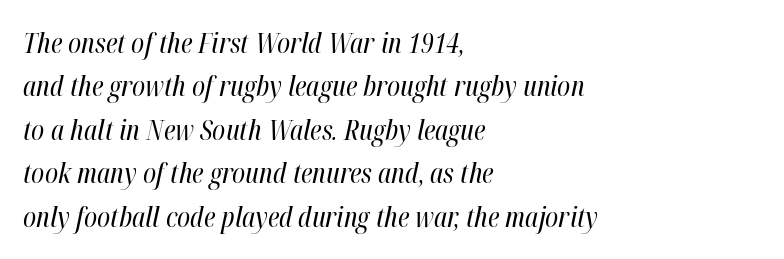
The image shows 28 px regular-weight, condensed type, italic (leaning right); set left-aligned, normal line spacing (1.55x), normal letter spacing, not underlined; high stroke contrast and a medium x-height.
